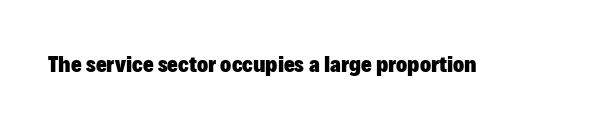
The image shows 23 px bold type, upright; set normal letter spacing, not underlined.
